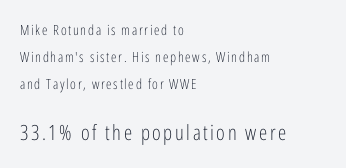
The image shows 21 px text type, upright; set left-aligned, loose line spacing (1.92x), not underlined; the second (bottom) block is 1.5x larger.
